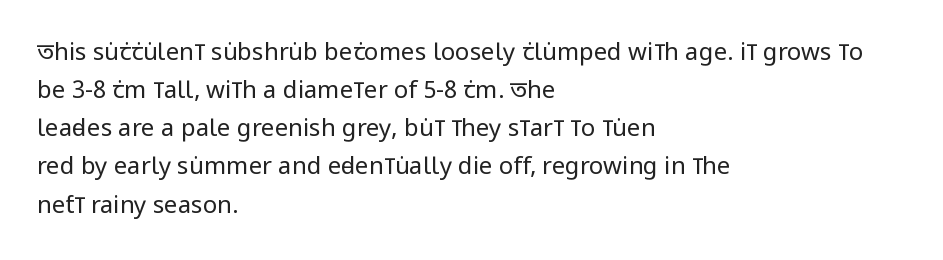
Is there much room between lines? A standard amount, neither cramped nor airy. A roman cut, with each character standing at attention. How are the letters spaced? Ordinarily, with no added tracking. This rendering features lettering with no underline. The paragraph shown leans on its left margin. The weight tops out at a normal text grade.
